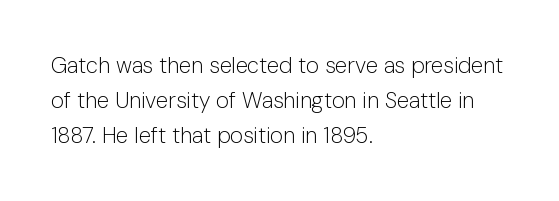
Q: Is the text bold? A: No.
Q: Is the text italic (slanted)? A: No, it is upright.
Q: Is the text underlined? A: No.
Q: How is the paragraph aligned? A: Left-aligned.
Q: Is the spacing between letters normal or unusually wide? A: Normal.
Q: Is the spacing between lines tight, normal or loose? A: Normal.
